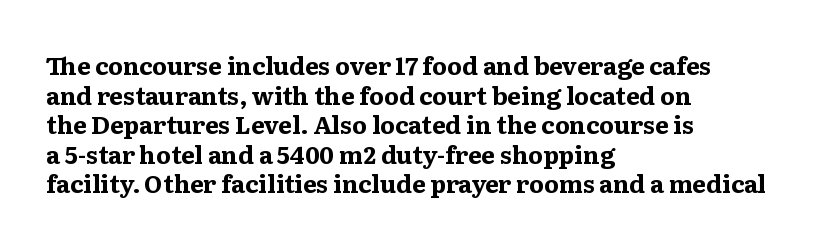
{"italic": "no", "bold": "yes", "underline": "no", "align": "left", "line_spacing_ratio": 1.23, "letter_spacing": "normal", "letter_spacing_em": 0.0, "glyph_px": 24}
